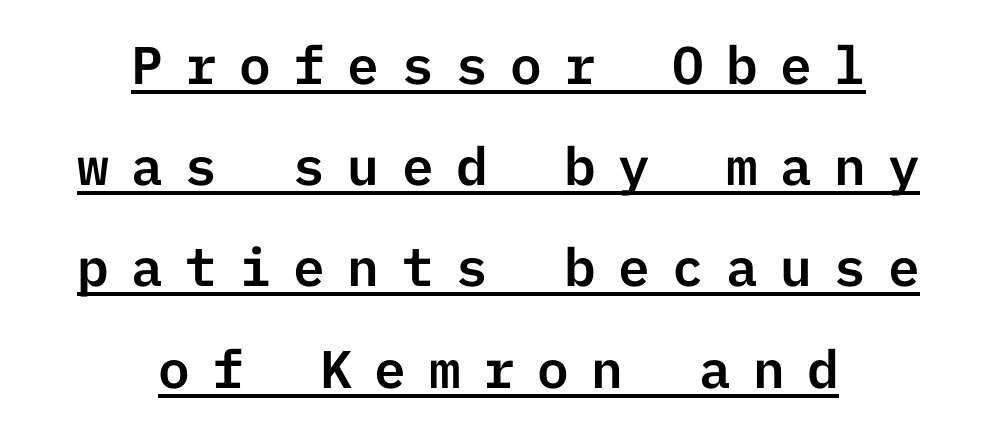
The image shows 53 px sans-serif type, upright; set centered, loose line spacing (1.91x), unusually wide letter spacing (+0.42 em), underlined; low stroke contrast and a medium x-height.
